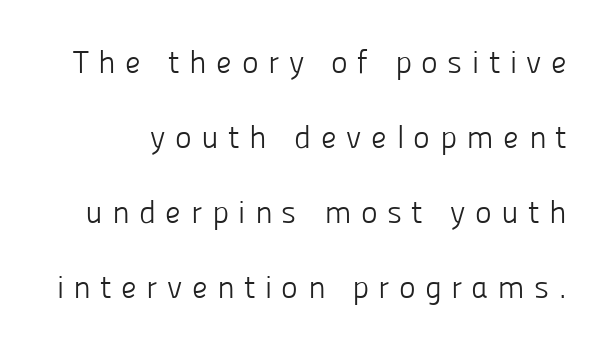
{"serif": "no", "italic": "no", "bold": "no", "weight": "light", "width": "normal", "stroke_contrast": "low", "x_height": "medium", "monospaced": "no", "underline": "no", "line_spacing": "loose", "line_spacing_ratio": 2.34, "letter_spacing": "wide", "letter_spacing_em": 0.29, "glyph_px": 32}
